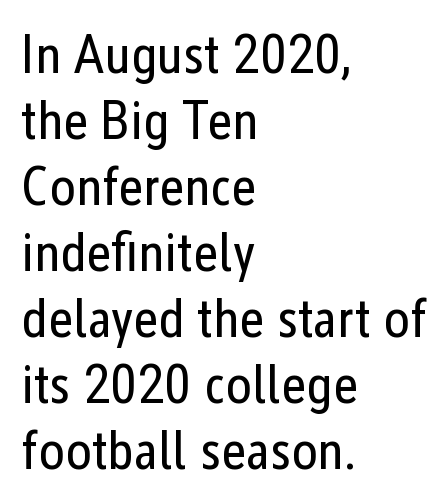
The image shows 55 px regular-weight, condensed sans-serif type, upright; set left-aligned, line spacing 1.2x, normal letter spacing, not underlined; low stroke contrast and a medium x-height.
